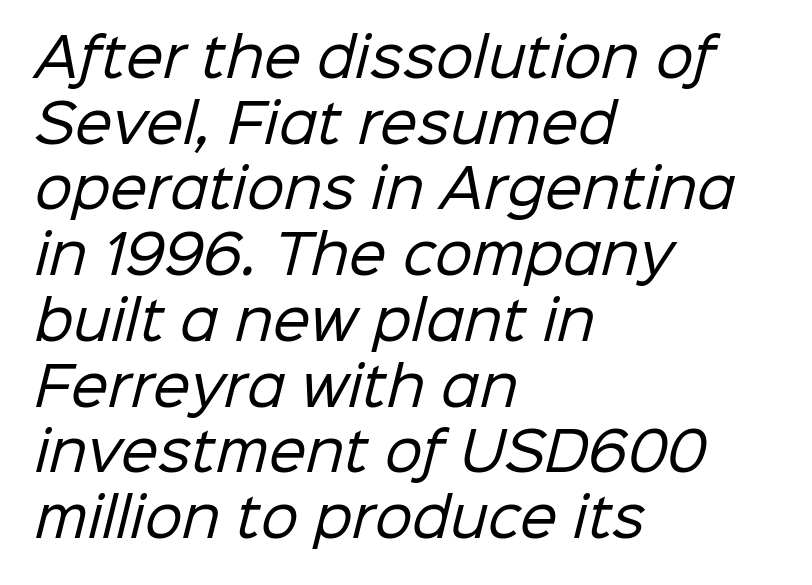
{"serif": "no", "bold": "no", "weight": "regular", "width": "normal", "stroke_contrast": "low", "x_height": "medium", "monospaced": "no", "underline": "no", "align": "left", "line_spacing_ratio": 1.24, "letter_spacing": "normal", "letter_spacing_em": 0.0, "glyph_px": 53}
